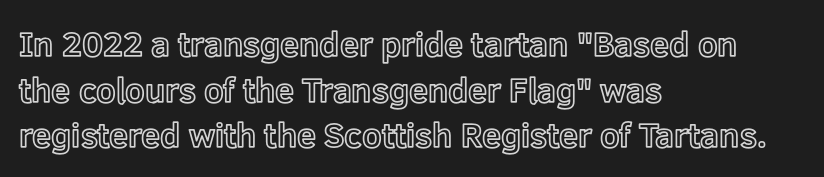
Q: Is the text italic (slanted)? A: No, it is upright.
Q: Is the text underlined? A: No.
Q: How is the paragraph aligned? A: Left-aligned.
Q: Is the spacing between letters normal or unusually wide? A: Normal.
Q: Is the spacing between lines tight, normal or loose? A: Normal.
Q: Width (condensed, normal, or wide)? A: Normal.
Q: x-height? A: Medium.
Q: Monospaced? A: No.
